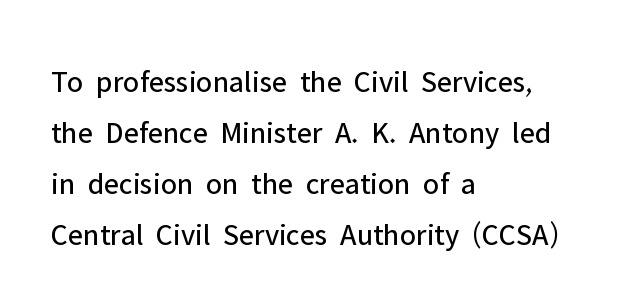
The image shows 31 px regular-weight sans-serif type, upright; set left-aligned, normal line spacing (1.65x), normal letter spacing, not underlined; low stroke contrast and a medium x-height.
